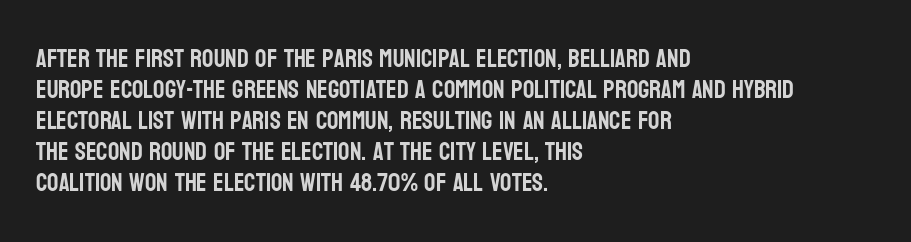
Q: Is the text italic (slanted)? A: No, it is upright.
Q: Is the text underlined? A: No.
Q: How is the paragraph aligned? A: Left-aligned.
Q: Is the spacing between letters normal or unusually wide? A: Normal.
